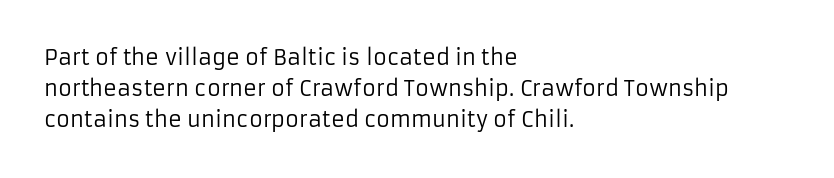
No chunkiness to these letters — they're not bold. The area under the type is left untouched. This rendering uses left alignment, leaving the right contour irregular. The font's upright variant was chosen for this text. Compared with typical body copy, the letter spacing here is the same.
